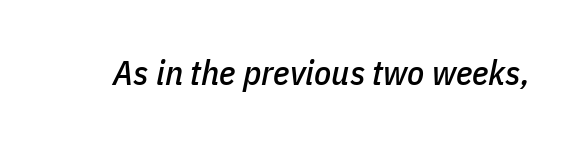
{"italic": "yes", "lean": "right", "slant_degrees": 11, "width": "condensed", "stroke_contrast": "low", "x_height": "medium", "monospaced": "no", "underline": "no", "letter_spacing": "normal", "letter_spacing_em": 0.0, "glyph_px": 35}
